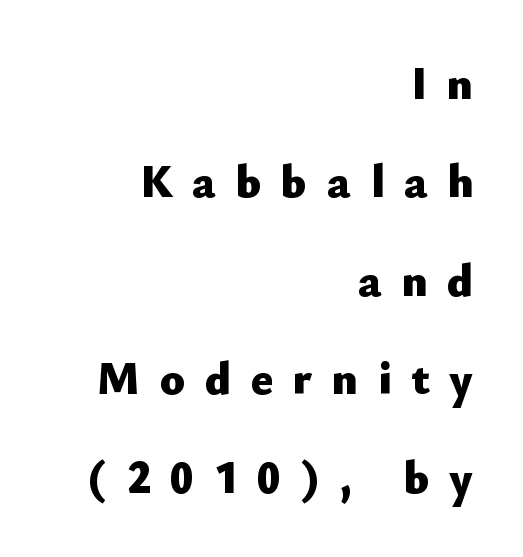
Q: Is the text bold? A: Yes.
Q: Is the text italic (slanted)? A: No, it is upright.
Q: Is the typeface a serif or a sans-serif typeface? A: Sans-serif.
Q: Is the text underlined? A: No.
Q: How is the paragraph aligned? A: Right-aligned.
Q: Is the spacing between letters normal or unusually wide? A: Unusually wide.
Q: Is the spacing between lines tight, normal or loose? A: Loose.
Q: Width (condensed, normal, or wide)? A: Normal.
Q: Stroke contrast? A: Low.
Q: x-height? A: Small.
Q: Monospaced? A: No.
